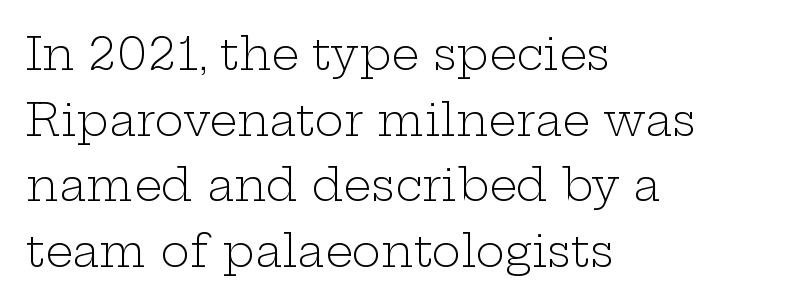
The image shows 44 px light, wide serif type, upright; set left-aligned, normal line spacing (1.49x), normal letter spacing, not underlined; low stroke contrast and a medium x-height.
